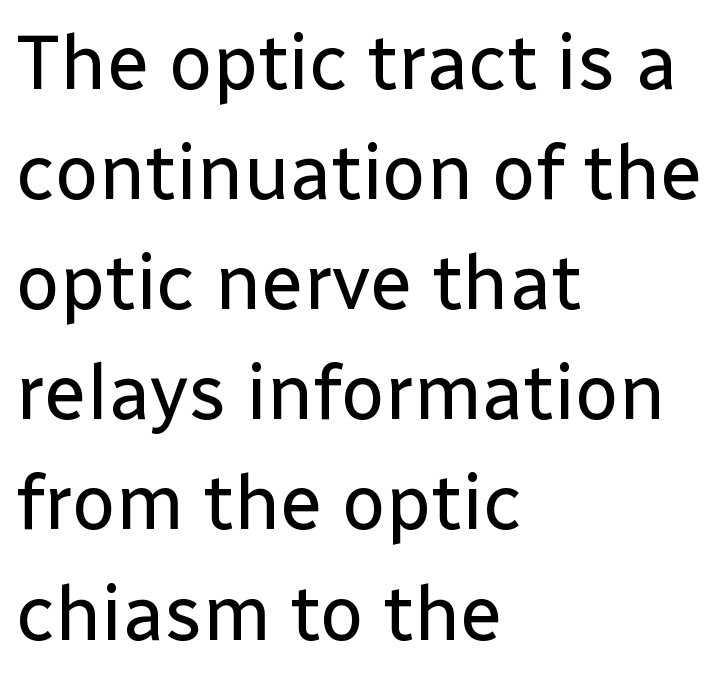
Plain, unruled lines of type. Caption: face not bold, strokes unweighted. It's the straight-up-and-down kind of type. Does the copy run flush right? No — it runs flush left. Proportional: the letters do not fall into vertical columns.
